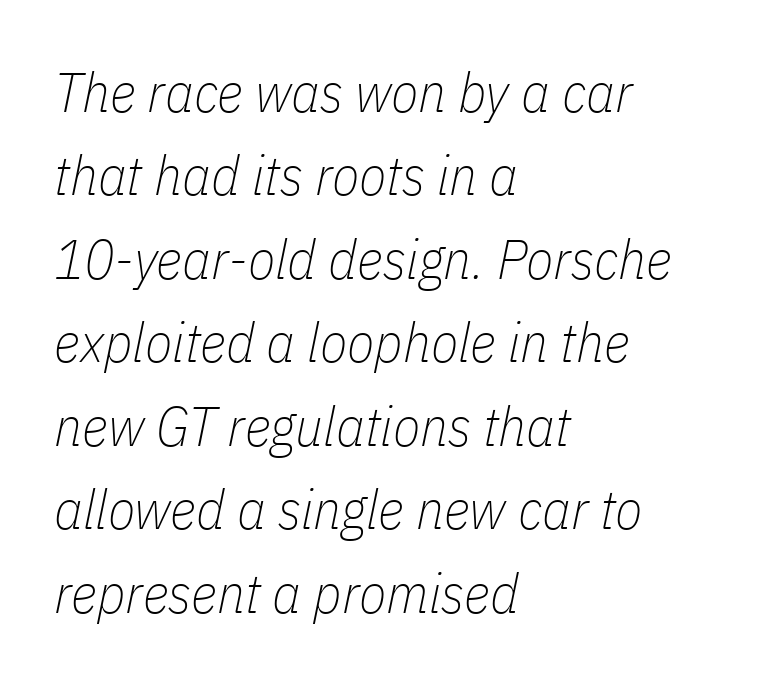
Q: Is the text bold? A: No.
Q: Is the text italic (slanted)? A: Yes, it leans right by about 11 degrees.
Q: Is the text underlined? A: No.
Q: How is the paragraph aligned? A: Left-aligned.
Q: Is the spacing between letters normal or unusually wide? A: Normal.
Q: Is the spacing between lines tight, normal or loose? A: Normal.
Q: Width (condensed, normal, or wide)? A: Condensed.
Q: Stroke contrast? A: Low.
Q: x-height? A: Medium.
Q: Monospaced? A: No.
